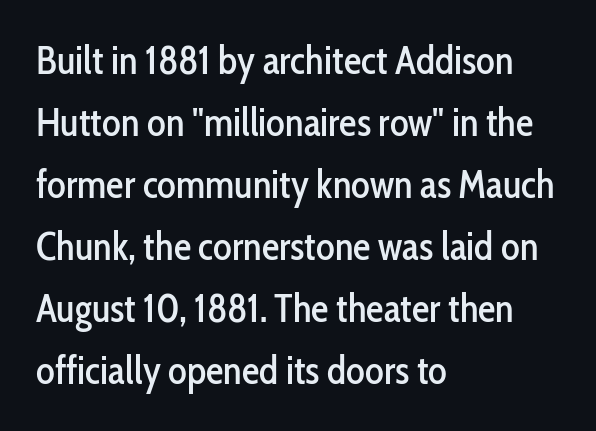
{"serif": "no", "italic": "no", "width": "condensed", "stroke_contrast": "low", "x_height": "medium", "monospaced": "no", "underline": "no", "align": "left", "line_spacing": "normal", "line_spacing_ratio": 1.59, "letter_spacing": "normal", "letter_spacing_em": 0.0, "glyph_px": 39}
